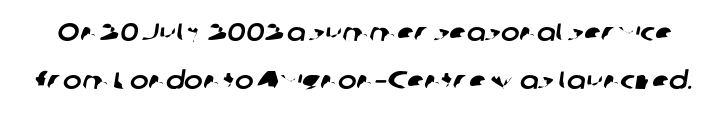
{"underline": "no", "line_spacing": "loose", "line_spacing_ratio": 1.93, "letter_spacing": "normal", "letter_spacing_em": 0.0, "glyph_px": 25}
